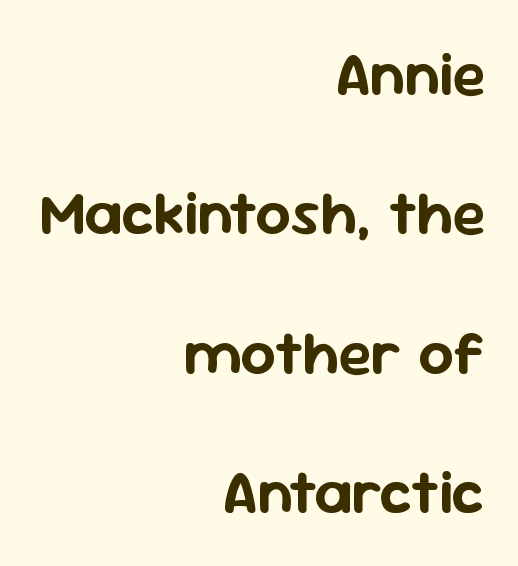
Q: Is the text italic (slanted)? A: No, it is upright.
Q: Is the typeface a serif or a sans-serif typeface? A: Sans-serif.
Q: Is the text underlined? A: No.
Q: How is the paragraph aligned? A: Right-aligned.
Q: Is the spacing between letters normal or unusually wide? A: Normal.
Q: Is the spacing between lines tight, normal or loose? A: Loose.
Q: Width (condensed, normal, or wide)? A: Normal.
Q: Stroke contrast? A: Low.
Q: x-height? A: Medium.
Q: Monospaced? A: No.
